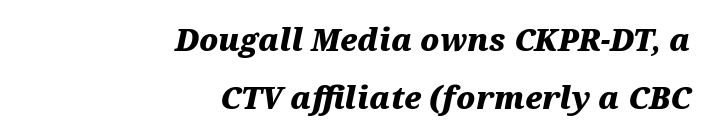
{"italic": "yes", "lean": "right", "slant_degrees": 12, "bold": "yes", "weight": "heavy", "width": "wide", "stroke_contrast": "medium", "x_height": "medium", "monospaced": "no", "underline": "no", "align": "right", "line_spacing": "loose", "line_spacing_ratio": 1.95, "letter_spacing": "normal", "letter_spacing_em": 0.0, "glyph_px": 30}
